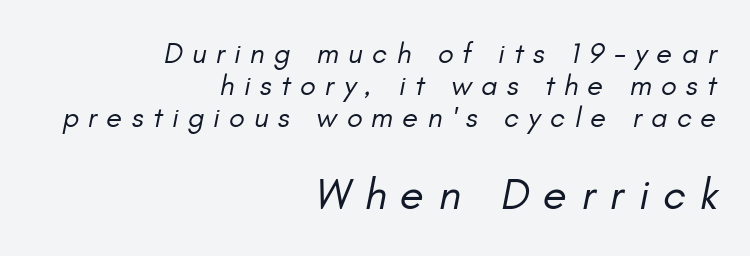
{"italic": "yes", "lean": "right", "slant_degrees": 11, "bold": "no", "weight": "regular", "width": "normal", "stroke_contrast": "low", "x_height": "small", "monospaced": "no", "underline": "no", "align": "right", "line_spacing": "tight", "line_spacing_ratio": 1.11, "letter_spacing": "wide", "letter_spacing_em": 0.32, "larger_block": "second", "size_ratio": 1.52, "glyph_px": 44}
